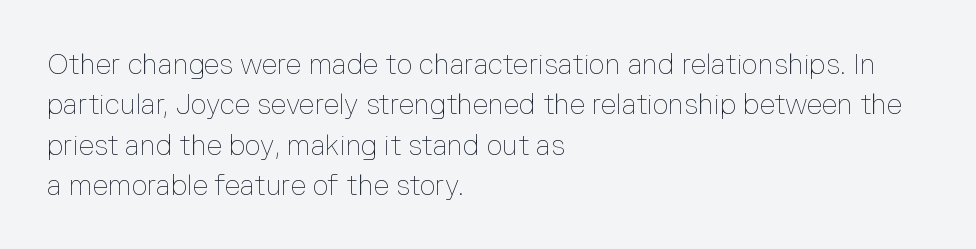
Q: Is the text bold? A: No.
Q: Is the text italic (slanted)? A: No, it is upright.
Q: Is the text underlined? A: No.
Q: How is the paragraph aligned? A: Left-aligned.
Q: Is the spacing between letters normal or unusually wide? A: Normal.
Q: Is the spacing between lines tight, normal or loose? A: Normal.
Q: Width (condensed, normal, or wide)? A: Normal.
Q: Stroke contrast? A: Low.
Q: x-height? A: Medium.
Q: Monospaced? A: No.
